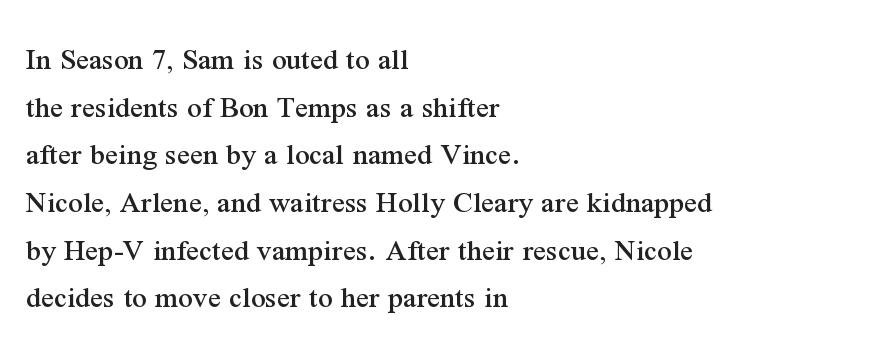
{"serif": "yes", "italic": "no", "width": "normal", "stroke_contrast": "medium", "x_height": "medium", "monospaced": "no", "underline": "no", "align": "left", "line_spacing": "normal", "line_spacing_ratio": 1.49, "letter_spacing": "normal", "letter_spacing_em": 0.0, "glyph_px": 32}
